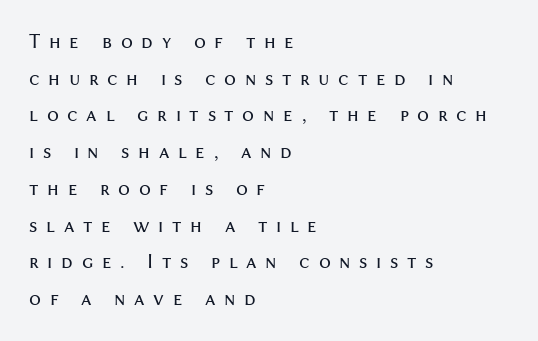
Q: Is the text bold? A: No.
Q: Is the text italic (slanted)? A: No, it is upright.
Q: Is the text underlined? A: No.
Q: How is the paragraph aligned? A: Left-aligned.
Q: Is the spacing between letters normal or unusually wide? A: Unusually wide.
